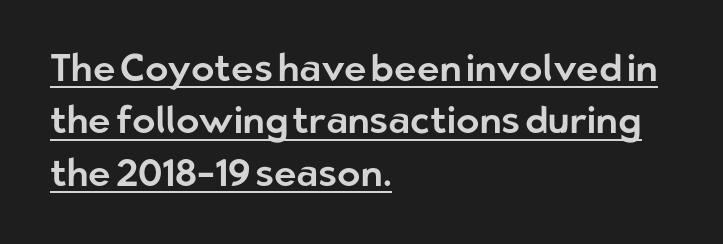
The image shows 38 px sans-serif type, upright; set left-aligned, normal line spacing (1.38x), normal letter spacing, underlined; low stroke contrast and a medium x-height.
